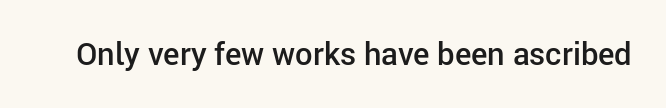
{"serif": "no", "italic": "no", "bold": "semi", "weight": "semibold", "width": "normal", "stroke_contrast": "low", "x_height": "medium", "monospaced": "no", "underline": "no", "letter_spacing": "normal", "letter_spacing_em": 0.0, "glyph_px": 31}
